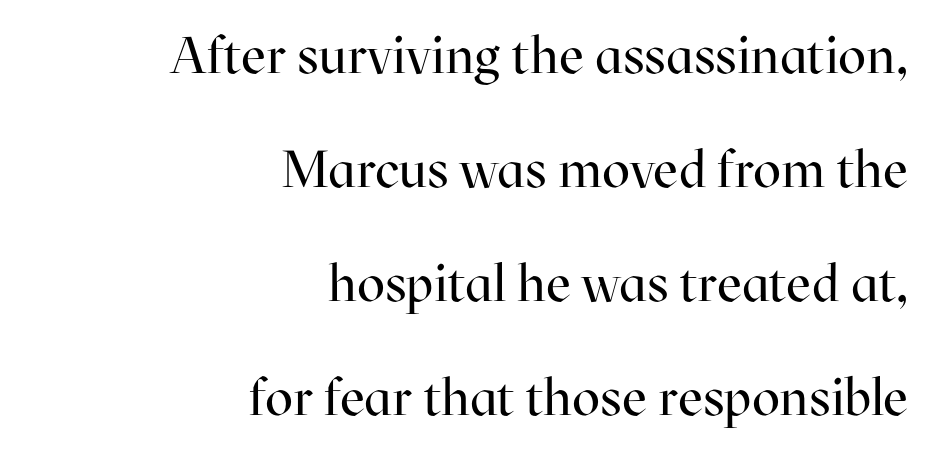
Q: Is the text bold? A: No.
Q: Is the text italic (slanted)? A: No, it is upright.
Q: Is the typeface a serif or a sans-serif typeface? A: Serif.
Q: Is the text underlined? A: No.
Q: How is the paragraph aligned? A: Right-aligned.
Q: Is the spacing between letters normal or unusually wide? A: Normal.
Q: Is the spacing between lines tight, normal or loose? A: Loose.
Q: Width (condensed, normal, or wide)? A: Normal.
Q: Stroke contrast? A: High.
Q: x-height? A: Medium.
Q: Monospaced? A: No.
